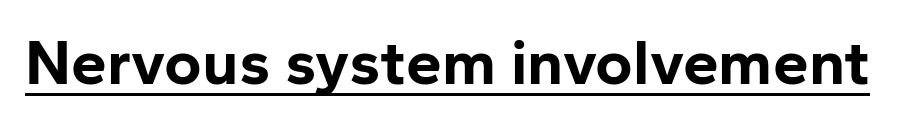
{"serif": "no", "italic": "no", "bold": "yes", "weight": "bold", "width": "normal", "stroke_contrast": "low", "x_height": "medium", "monospaced": "no", "underline": "yes", "letter_spacing": "normal", "letter_spacing_em": 0.0, "glyph_px": 64}
